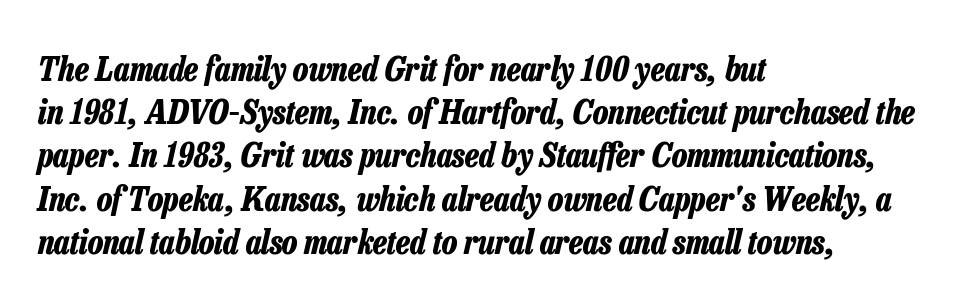
Slanted lettering throughout. Varying glyph widths throughout — classic text-font behaviour. A typesetter would call this zero additional tracking. Words float on clear page, feet unadorned. Compared with an ordinary text face, these strokes are far heavier — a full bold.
